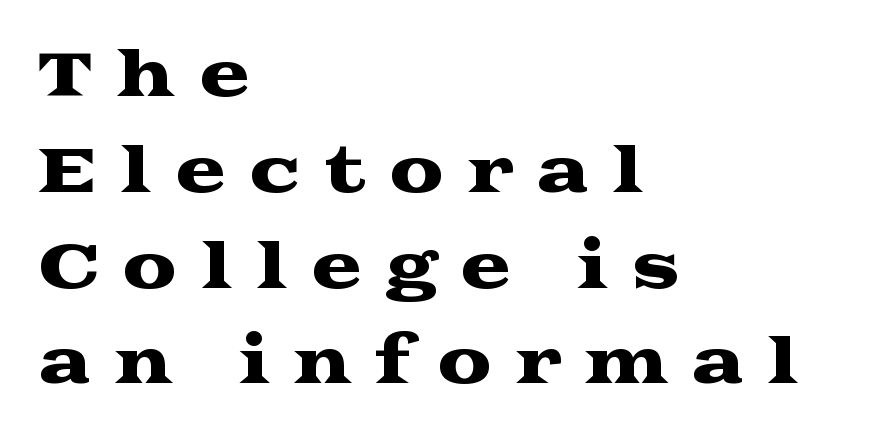
The area under the type is left untouched. The rendering inserts visible extra space after every character. Note the varied advance widths — an 'i' is clearly narrower than an 'm'. Leftover space on each line is placed entirely after the last word.
